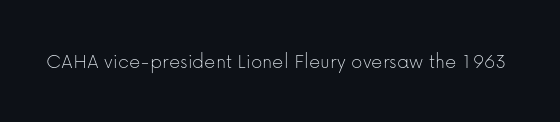
The image shows 22 px text type, upright; set normal letter spacing, not underlined.
